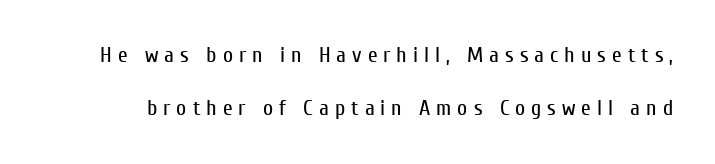
Q: Is the text bold? A: No.
Q: Is the text italic (slanted)? A: No, it is upright.
Q: Is the text underlined? A: No.
Q: Is the spacing between letters normal or unusually wide? A: Unusually wide.
Q: Is the spacing between lines tight, normal or loose? A: Loose.
